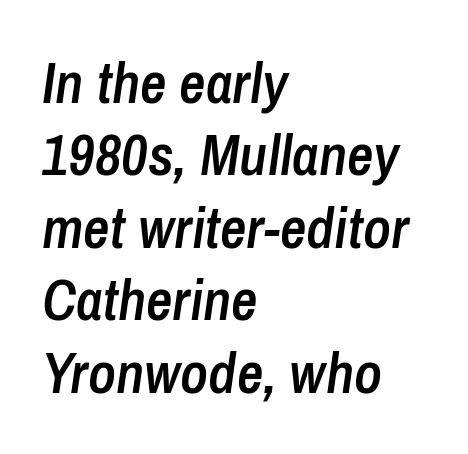
{"italic": "yes", "lean": "right", "slant_degrees": 8, "bold": "semi", "weight": "semibold", "width": "condensed", "stroke_contrast": "low", "x_height": "medium", "monospaced": "no", "underline": "no", "align": "left", "line_spacing": "normal", "line_spacing_ratio": 1.25, "letter_spacing": "normal", "letter_spacing_em": 0.0, "glyph_px": 58}
